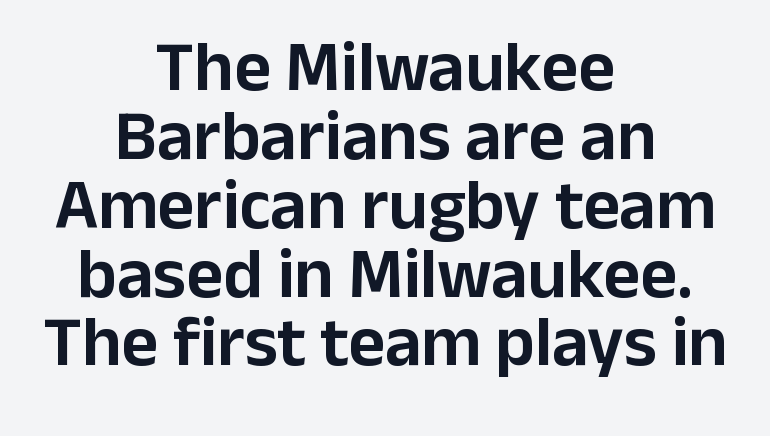
The image shows 71 px sans-serif type, upright; set centered, tight line spacing (0.97x), normal letter spacing, not underlined; low stroke contrast and a medium x-height.
